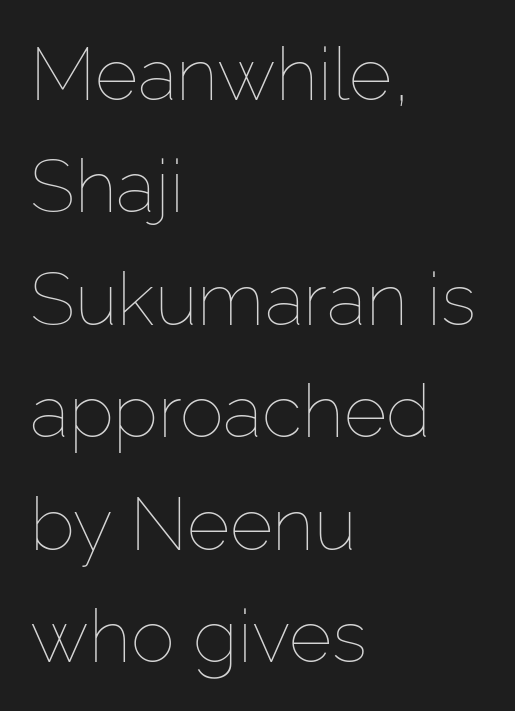
The image shows 74 px thin type, upright; set left-aligned, normal line spacing (1.52x), normal letter spacing, not underlined; low stroke contrast and a medium x-height.
